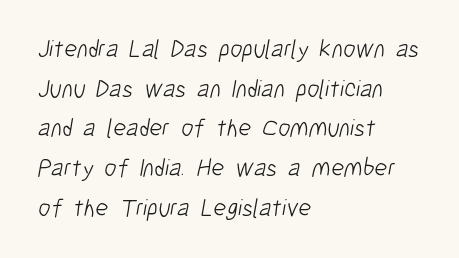
The image shows 25 px text type; set left-aligned, normal line spacing (1.59x), normal letter spacing, not underlined.
